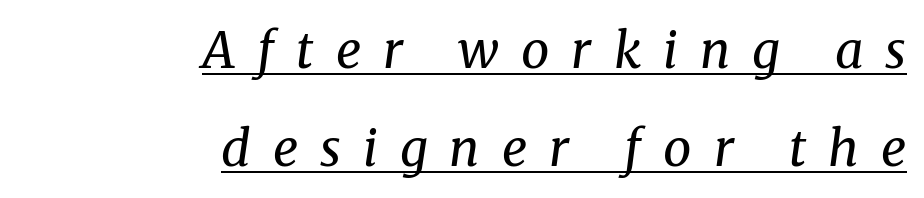
The image shows 50 px regular-weight serif type, italic (leaning right); set right-aligned, loose line spacing (1.96x), unusually wide letter spacing (+0.44 em), underlined; medium stroke contrast and a medium x-height.
